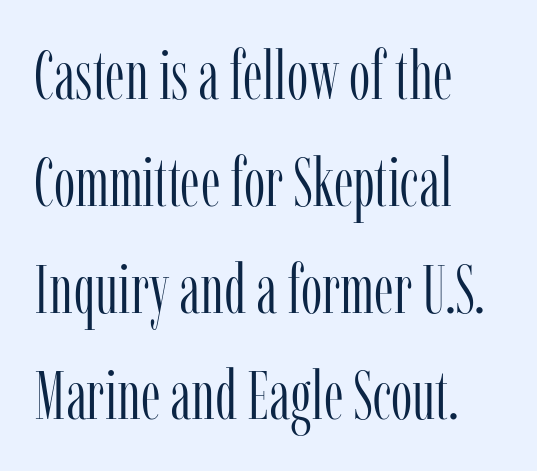
Q: Is the text bold? A: No.
Q: Is the text italic (slanted)? A: No, it is upright.
Q: Is the typeface a serif or a sans-serif typeface? A: Serif.
Q: Is the text underlined? A: No.
Q: How is the paragraph aligned? A: Left-aligned.
Q: Is the spacing between letters normal or unusually wide? A: Normal.
Q: Is the spacing between lines tight, normal or loose? A: Normal.
Q: Width (condensed, normal, or wide)? A: Condensed.
Q: Stroke contrast? A: Low.
Q: x-height? A: Medium.
Q: Monospaced? A: No.
